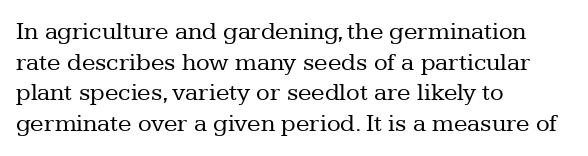
The image shows 25 px text type, upright; set left-aligned, line spacing 1.23x, normal letter spacing, not underlined.
